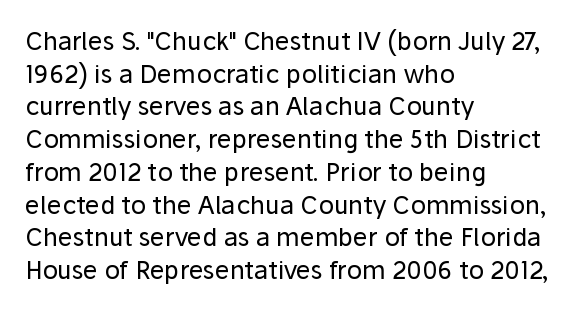
Q: Is the text bold? A: No.
Q: Is the text italic (slanted)? A: No, it is upright.
Q: Is the text underlined? A: No.
Q: How is the paragraph aligned? A: Left-aligned.
Q: Is the spacing between letters normal or unusually wide? A: Normal.
Q: Is the spacing between lines tight, normal or loose? A: Normal.
